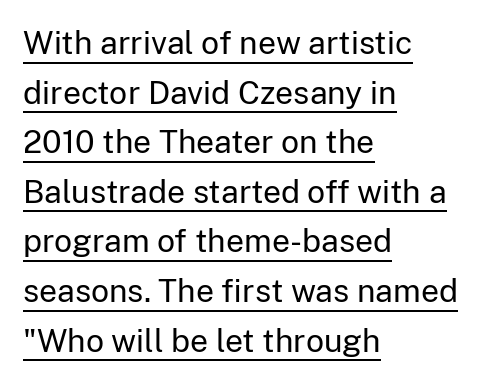
Q: Is the text bold? A: No.
Q: Is the text italic (slanted)? A: No, it is upright.
Q: Is the typeface a serif or a sans-serif typeface? A: Sans-serif.
Q: Is the text underlined? A: Yes.
Q: How is the paragraph aligned? A: Left-aligned.
Q: Is the spacing between letters normal or unusually wide? A: Normal.
Q: Is the spacing between lines tight, normal or loose? A: Normal.
Q: Width (condensed, normal, or wide)? A: Normal.
Q: Stroke contrast? A: Low.
Q: x-height? A: Medium.
Q: Monospaced? A: No.
